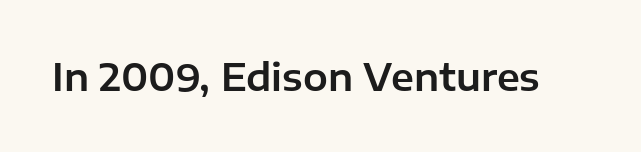
The image shows 37 px sans-serif type, upright; set normal letter spacing, not underlined; low stroke contrast and a medium x-height.
